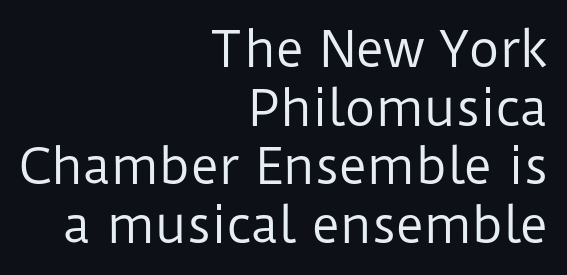
{"serif": "no", "italic": "no", "bold": "no", "weight": "regular", "width": "normal", "stroke_contrast": "low", "x_height": "medium", "monospaced": "no", "underline": "no", "align": "right", "line_spacing_ratio": 1.22, "letter_spacing": "normal", "letter_spacing_em": 0.0, "glyph_px": 48}
